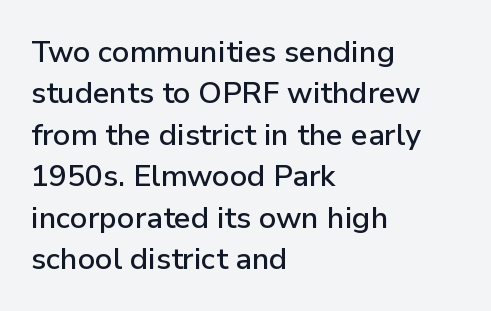
Posture: upright roman. The passage shown is typed in a proportional face where columns would drift. Standard letterfit; no display-style spreading of the glyphs. Glance below the letters and you will spot only blank space.
